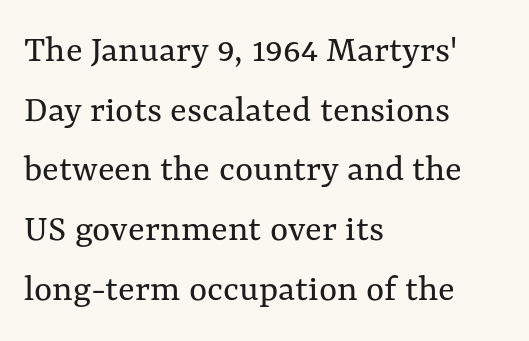
The image shows 39 px regular-weight type, upright; set left-aligned, normal line spacing (1.53x), normal letter spacing, not underlined; medium stroke contrast and a medium x-height.
